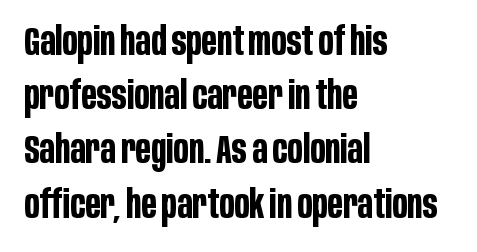
The image shows 39 px bold, condensed sans-serif type, upright; set left-aligned, normal line spacing (1.39x), normal letter spacing, not underlined; low stroke contrast and a large x-height.
